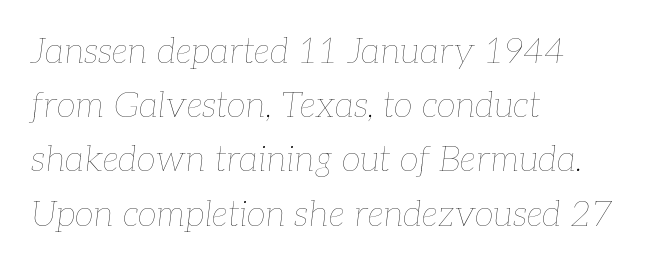
Q: Is the text bold? A: No.
Q: Is the text italic (slanted)? A: Yes, it leans right by about 7 degrees.
Q: Is the text underlined? A: No.
Q: How is the paragraph aligned? A: Left-aligned.
Q: Is the spacing between letters normal or unusually wide? A: Normal.
Q: Is the spacing between lines tight, normal or loose? A: Normal.
Q: Width (condensed, normal, or wide)? A: Normal.
Q: Stroke contrast? A: Low.
Q: x-height? A: Medium.
Q: Monospaced? A: No.
